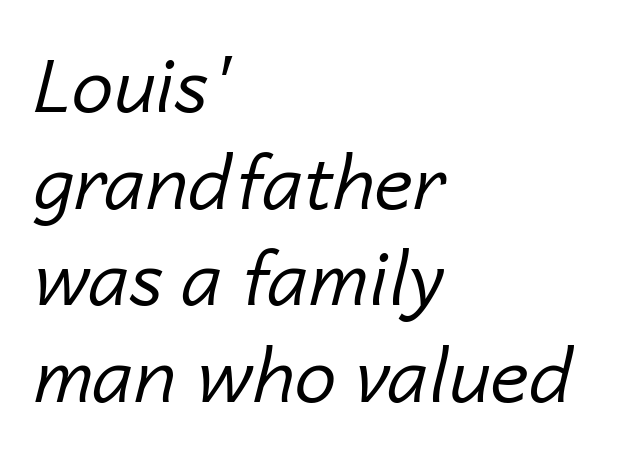
Q: Is the text bold? A: No.
Q: Is the text italic (slanted)? A: Yes, it leans right by about 14 degrees.
Q: Is the text underlined? A: No.
Q: How is the paragraph aligned? A: Left-aligned.
Q: Is the spacing between letters normal or unusually wide? A: Normal.
Q: Is the spacing between lines tight, normal or loose? A: Normal.
Q: Width (condensed, normal, or wide)? A: Normal.
Q: Stroke contrast? A: Low.
Q: x-height? A: Medium.
Q: Monospaced? A: No.
